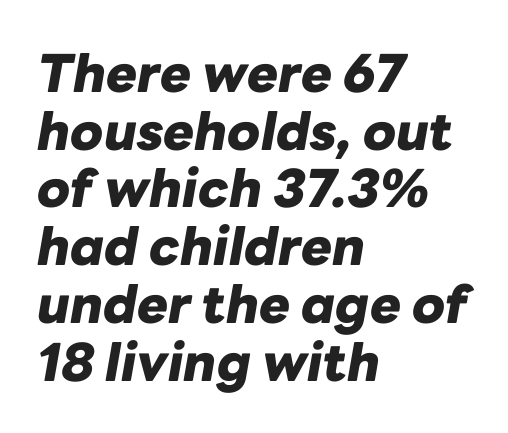
Q: Is the text bold? A: Yes.
Q: Is the text italic (slanted)? A: Yes, it leans right by about 10 degrees.
Q: Is the text underlined? A: No.
Q: How is the paragraph aligned? A: Left-aligned.
Q: Is the spacing between letters normal or unusually wide? A: Normal.
Q: Is the spacing between lines tight, normal or loose? A: Tight.
Q: Width (condensed, normal, or wide)? A: Normal.
Q: Stroke contrast? A: Low.
Q: x-height? A: Medium.
Q: Monospaced? A: No.
